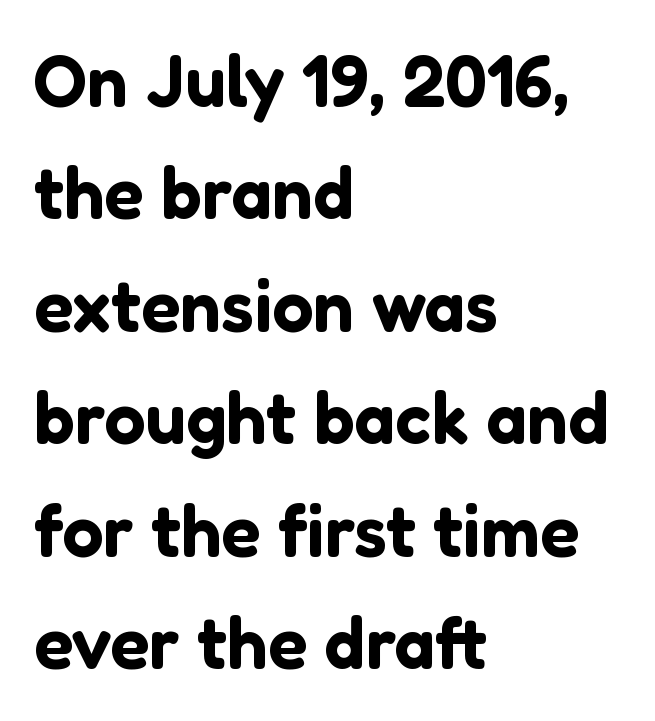
{"serif": "no", "italic": "no", "width": "normal", "stroke_contrast": "low", "x_height": "medium", "monospaced": "no", "underline": "no", "align": "left", "line_spacing": "normal", "line_spacing_ratio": 1.54, "letter_spacing": "normal", "letter_spacing_em": 0.0, "glyph_px": 73}
